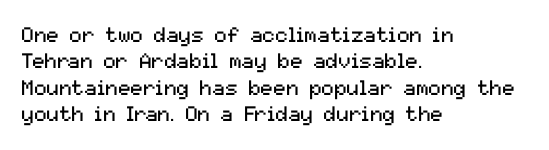
Q: Is the text bold? A: No.
Q: Is the text italic (slanted)? A: No, it is upright.
Q: Is the text underlined? A: No.
Q: How is the paragraph aligned? A: Left-aligned.
Q: Is the spacing between letters normal or unusually wide? A: Normal.
Q: Is the spacing between lines tight, normal or loose? A: Normal.
